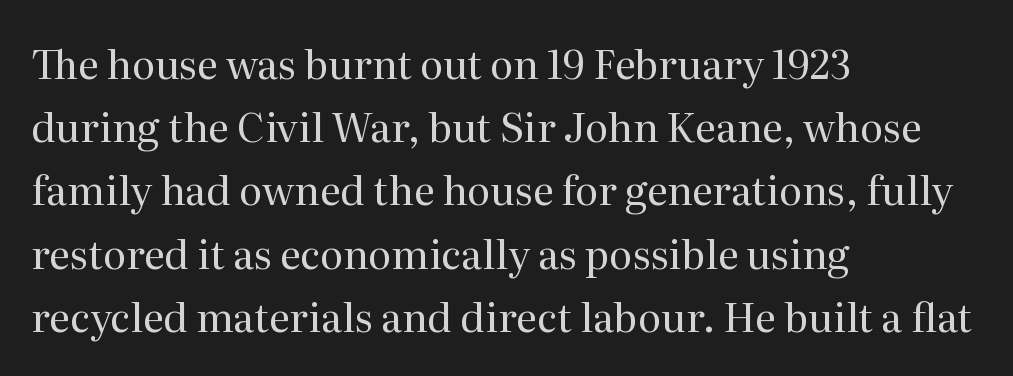
{"serif": "yes", "italic": "no", "bold": "no", "weight": "regular", "width": "normal", "stroke_contrast": "medium", "x_height": "medium", "monospaced": "no", "underline": "no", "align": "left", "line_spacing": "normal", "line_spacing_ratio": 1.58, "letter_spacing": "normal", "letter_spacing_em": 0.0, "glyph_px": 40}
